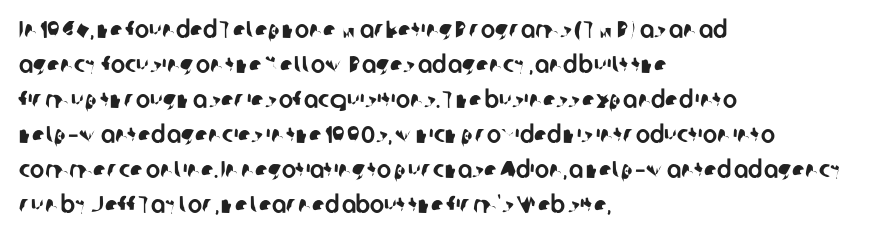
{"underline": "no", "align": "left", "line_spacing": "normal", "line_spacing_ratio": 1.46, "letter_spacing": "normal", "letter_spacing_em": 0.0, "glyph_px": 24}
